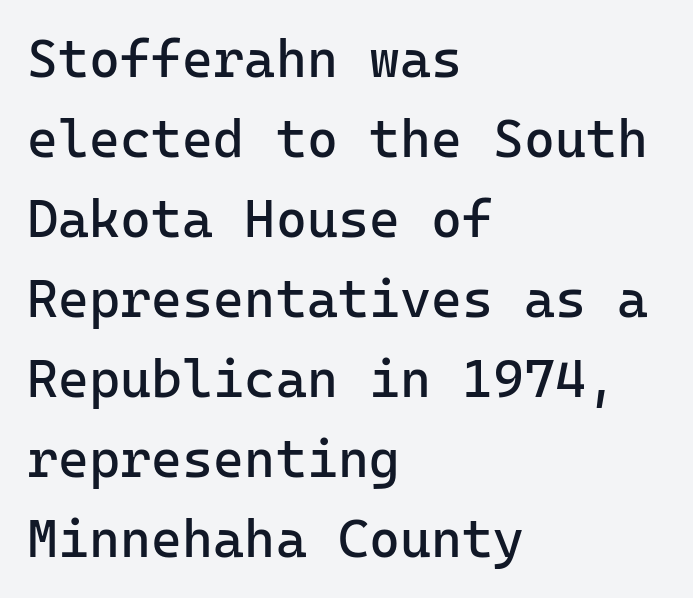
Italic? Not at all — the glyphs are vertical. Notice how the passage keeps a crisp vertical edge on the left only. Quick note: interline space is typical. A sans-serif font was chosen for this passage. The weight would be labelled regular, book, light, or lighter still. Beneath every word, the page is bare.
